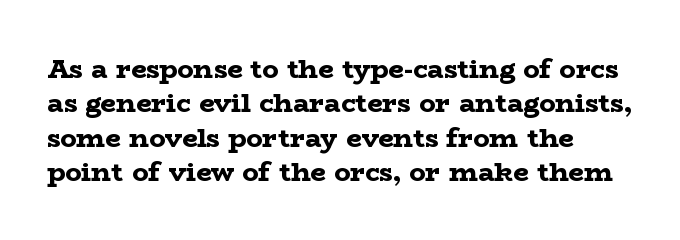
The image shows 27 px bold type, upright; set left-aligned, normal line spacing (1.27x), normal letter spacing, not underlined.
